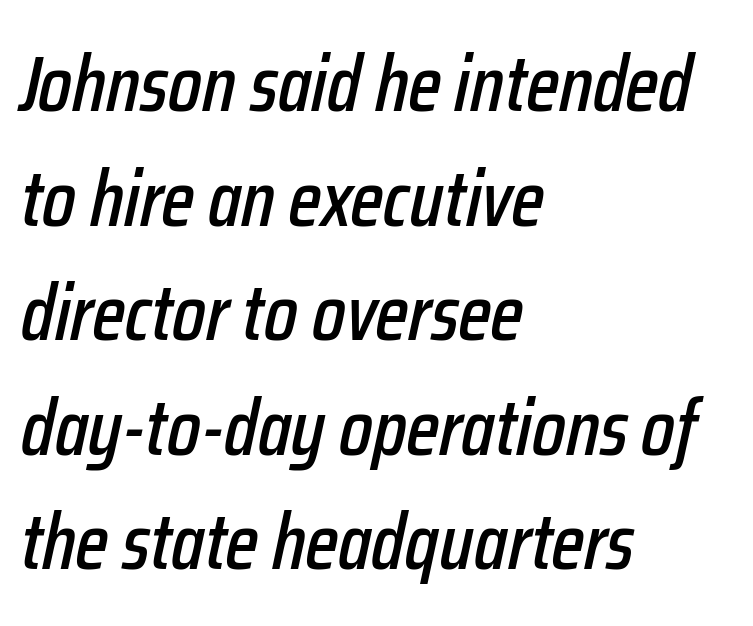
Q: Is the text italic (slanted)? A: Yes, it leans right by about 12 degrees.
Q: Is the text underlined? A: No.
Q: How is the paragraph aligned? A: Left-aligned.
Q: Is the spacing between letters normal or unusually wide? A: Normal.
Q: Is the spacing between lines tight, normal or loose? A: Normal.
Q: Width (condensed, normal, or wide)? A: Condensed.
Q: Stroke contrast? A: Low.
Q: x-height? A: Medium.
Q: Monospaced? A: No.
